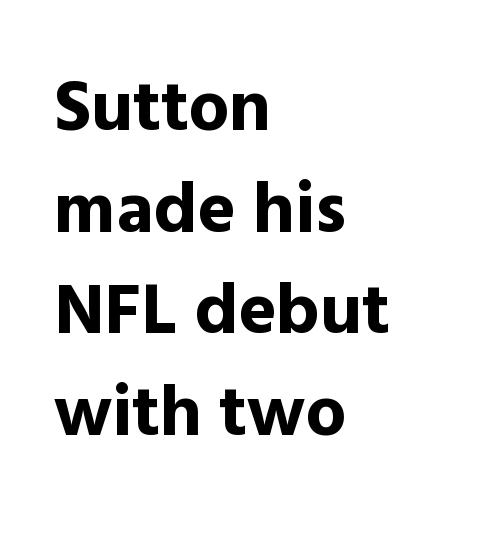
Q: Is the text bold? A: Yes.
Q: Is the text italic (slanted)? A: No, it is upright.
Q: Is the typeface a serif or a sans-serif typeface? A: Sans-serif.
Q: Is the text underlined? A: No.
Q: How is the paragraph aligned? A: Left-aligned.
Q: Is the spacing between letters normal or unusually wide? A: Normal.
Q: Is the spacing between lines tight, normal or loose? A: Normal.
Q: Width (condensed, normal, or wide)? A: Normal.
Q: x-height? A: Medium.
Q: Monospaced? A: No.
